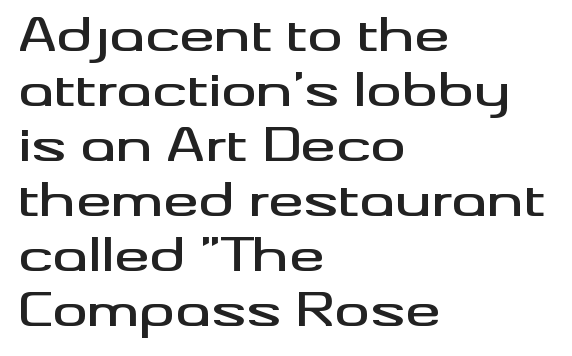
What's the leading like? Ordinary, nothing unusual. Tall strokes in this sample are plumb rather than angled. To sum up the face: it is a sans, with no serifs. Note the varied advance widths — an 'i' is clearly narrower than an 'm'. The string is rendered with underlining switched off.
